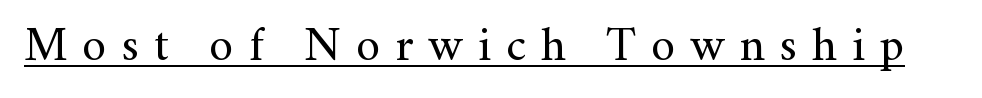
Every character sits straight up, as roman type does. The font is comparable to plain body text, perhaps lighter. Compared with typical body copy, the letter spacing here is much looser. Descenders here cross a horizontal rule under the line.
